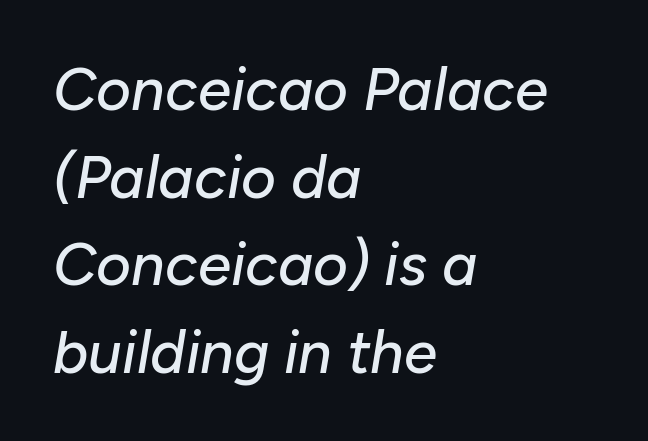
Q: Is the text italic (slanted)? A: Yes, it leans right by about 10 degrees.
Q: Is the text underlined? A: No.
Q: How is the paragraph aligned? A: Left-aligned.
Q: Is the spacing between letters normal or unusually wide? A: Normal.
Q: Is the spacing between lines tight, normal or loose? A: Normal.
Q: Width (condensed, normal, or wide)? A: Normal.
Q: Stroke contrast? A: Low.
Q: x-height? A: Medium.
Q: Monospaced? A: No.
